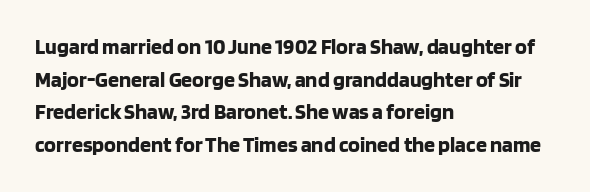
{"italic": "no", "bold": "yes", "underline": "no", "align": "left", "line_spacing": "normal", "line_spacing_ratio": 1.48, "letter_spacing": "normal", "letter_spacing_em": 0.0, "glyph_px": 22}
